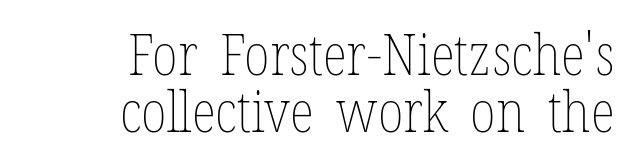
The image shows 57 px thin, condensed type, upright; set right-aligned, tight line spacing (1.0x), normal letter spacing, not underlined; low stroke contrast and a medium x-height.
